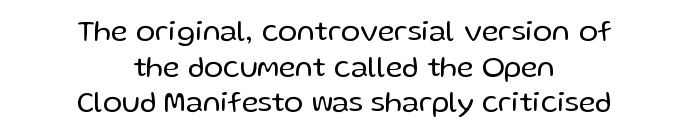
Q: Is the text bold? A: No.
Q: Is the text italic (slanted)? A: No, it is upright.
Q: Is the typeface a serif or a sans-serif typeface? A: Sans-serif.
Q: Is the text underlined? A: No.
Q: How is the paragraph aligned? A: Centered.
Q: Is the spacing between letters normal or unusually wide? A: Normal.
Q: Width (condensed, normal, or wide)? A: Normal.
Q: Stroke contrast? A: Low.
Q: x-height? A: Medium.
Q: Monospaced? A: No.
